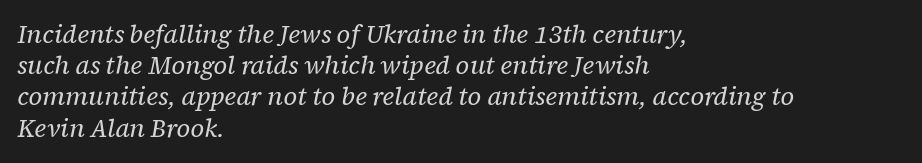
Q: Is the text bold? A: No.
Q: Is the text italic (slanted)? A: Yes, it leans right by about 12 degrees.
Q: Is the text underlined? A: No.
Q: How is the paragraph aligned? A: Left-aligned.
Q: Is the spacing between letters normal or unusually wide? A: Normal.
Q: Is the spacing between lines tight, normal or loose? A: Normal.
